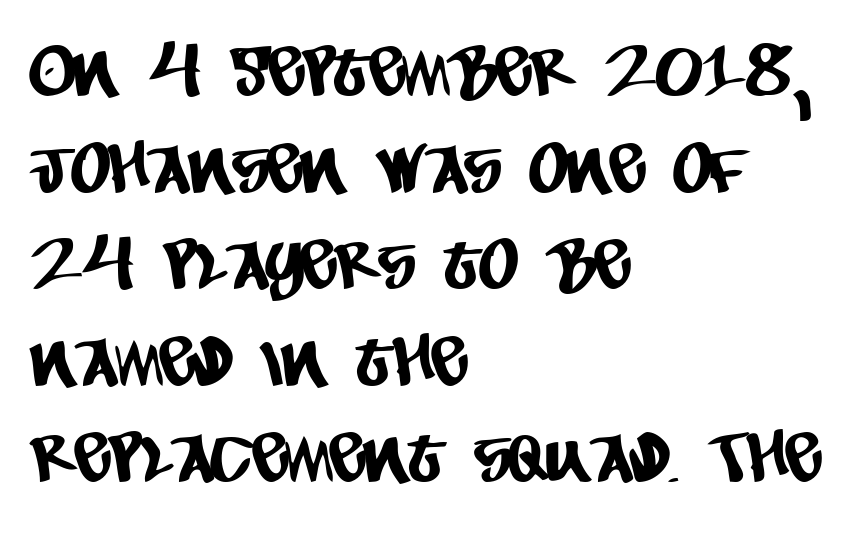
The type family on display is of the sans-serif kind. Tracking value appears to be zero — textbook default spacing. These lines are set flush left with a ragged right edge. Reading down the column, the eye jumps a familiar distance to each next line.
